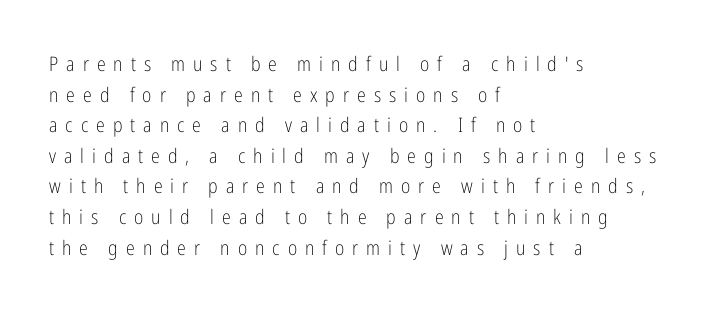
In terms of leading, this rendering sits right in the middle. Is the type heavy? It reads as light-to-regular instead. The paragraph shown leans on its left margin. The baseline area is clear.
